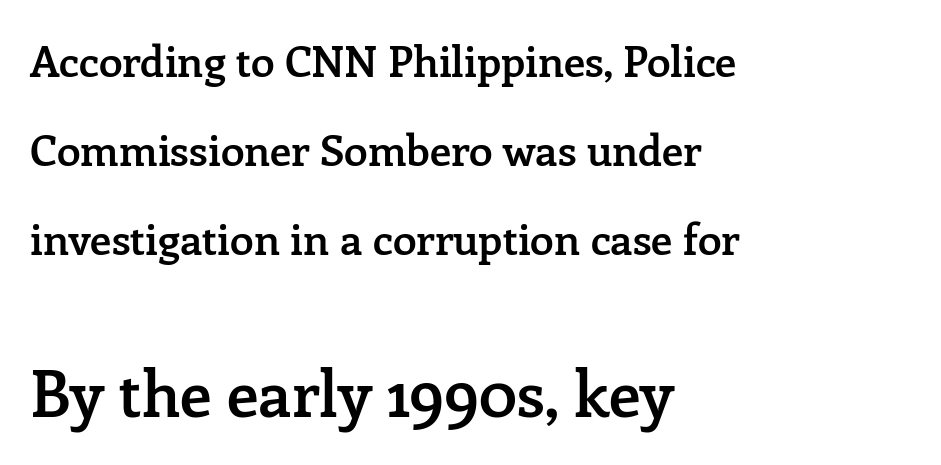
The image shows 64 px semibold serif type, upright; set left-aligned, loose line spacing (2.07x), normal letter spacing, not underlined; the second (bottom) block is 1.49x larger; low stroke contrast and a medium x-height.
